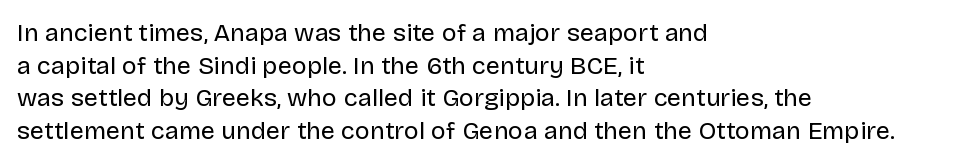
{"italic": "no", "bold": "no", "underline": "no", "align": "left", "line_spacing": "normal", "line_spacing_ratio": 1.31, "letter_spacing": "normal", "letter_spacing_em": 0.0, "glyph_px": 25}
